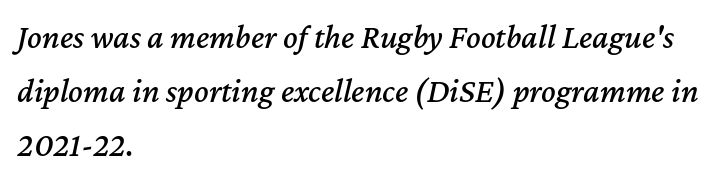
Q: Is the text italic (slanted)? A: Yes, it leans right by about 12 degrees.
Q: Is the text underlined? A: No.
Q: How is the paragraph aligned? A: Left-aligned.
Q: Is the spacing between letters normal or unusually wide? A: Normal.
Q: Is the spacing between lines tight, normal or loose? A: Normal.
Q: Width (condensed, normal, or wide)? A: Normal.
Q: Stroke contrast? A: Medium.
Q: x-height? A: Medium.
Q: Monospaced? A: No.
